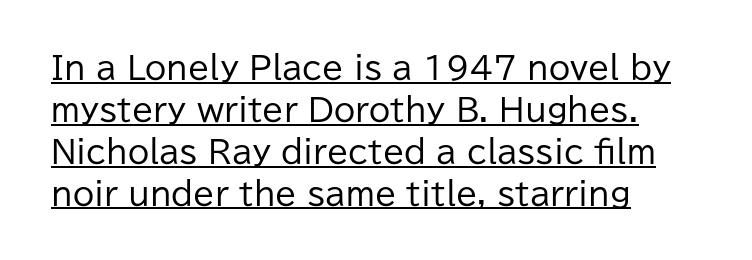
The compositor pushed each line to the left boundary. Weight: regular or lighter. The string is rendered with underlining switched on. Unlike italic type, these characters show no tilt at all.
